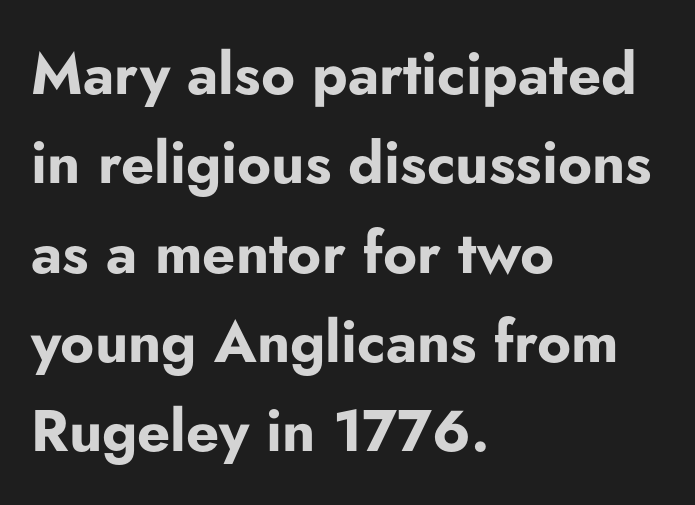
A bare baseline throughout the passage. Successive baselines arrive at the customary interval. Caption: multi-line text, flush left, ragged right. Note: no serifs on the glyphs. The specimen reads as upright at a glance.
